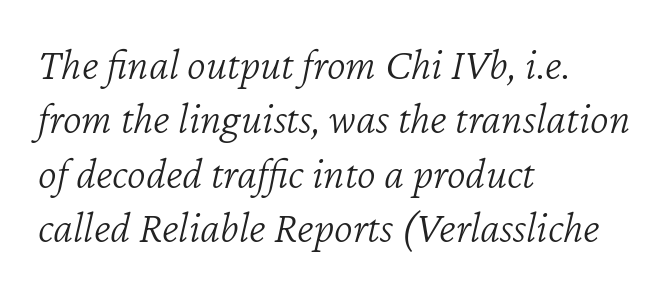
{"italic": "yes", "lean": "right", "slant_degrees": 12, "bold": "no", "weight": "light", "width": "normal", "stroke_contrast": "low", "x_height": "medium", "monospaced": "no", "underline": "no", "align": "left", "line_spacing_ratio": 1.21, "letter_spacing": "normal", "letter_spacing_em": 0.0, "glyph_px": 45}
